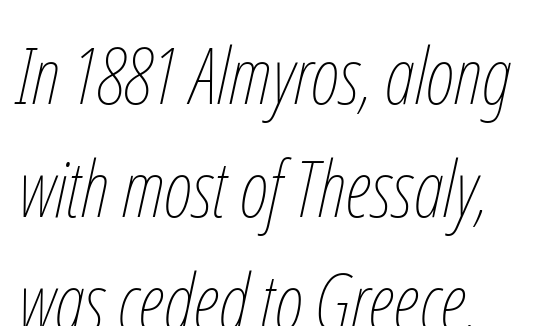
The image shows 79 px thin, condensed type, italic (leaning right); set left-aligned, normal line spacing (1.43x), normal letter spacing, not underlined; low stroke contrast and a medium x-height.
